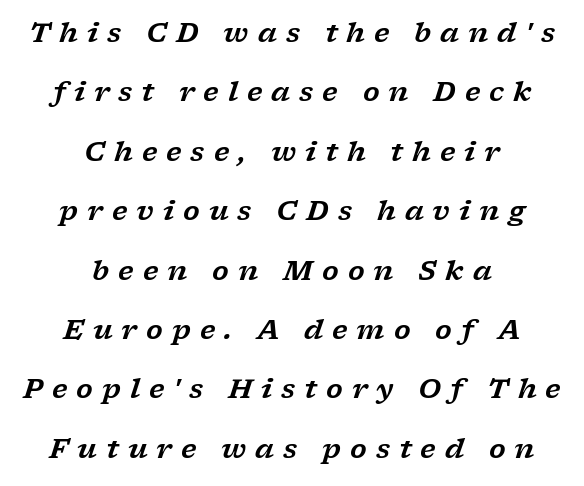
Layout note: lines centered. The letters are slanted; this is an italic face. The passage shown stacks its lines with a broad gap. How are the letters spaced? Widely, with obvious added tracking.
